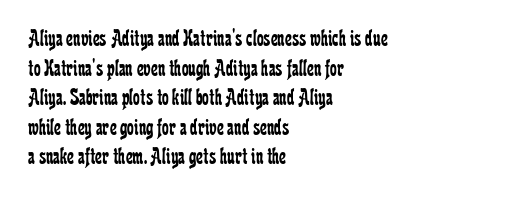
Q: Is the text bold? A: No.
Q: Is the text italic (slanted)? A: No, it is upright.
Q: Is the text underlined? A: No.
Q: How is the paragraph aligned? A: Left-aligned.
Q: Is the spacing between letters normal or unusually wide? A: Normal.
